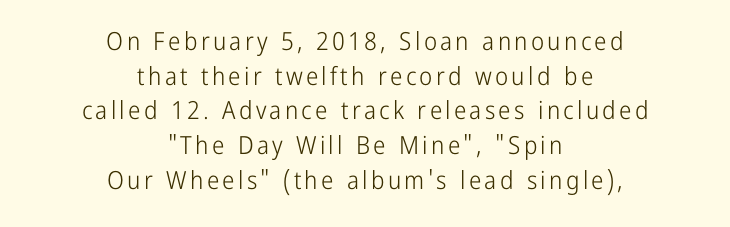
{"italic": "no", "bold": "no", "underline": "no", "align": "center", "line_spacing": "normal", "line_spacing_ratio": 1.39, "glyph_px": 25}
